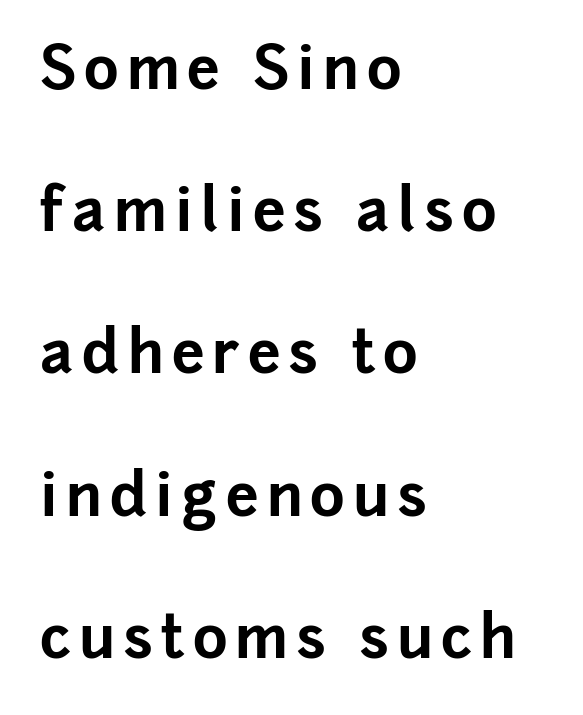
The image shows 59 px bold sans-serif type, upright; set left-aligned, loose line spacing (2.41x), not underlined; low stroke contrast and a medium x-height.
